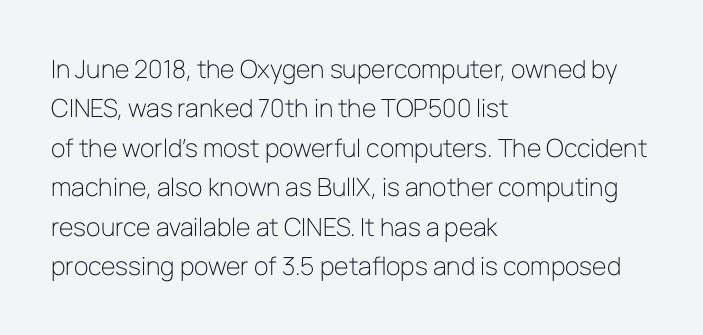
The image shows 25 px text type, upright; set left-aligned, normal line spacing (1.58x), normal letter spacing, not underlined.
